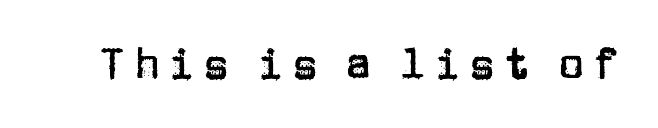
Q: Is the text italic (slanted)? A: No, it is upright.
Q: Is the typeface a serif or a sans-serif typeface? A: Sans-serif.
Q: Is the text underlined? A: No.
Q: Is the spacing between letters normal or unusually wide? A: Unusually wide.
Q: Width (condensed, normal, or wide)? A: Normal.
Q: Stroke contrast? A: Low.
Q: x-height? A: Large.
Q: Monospaced? A: No.
